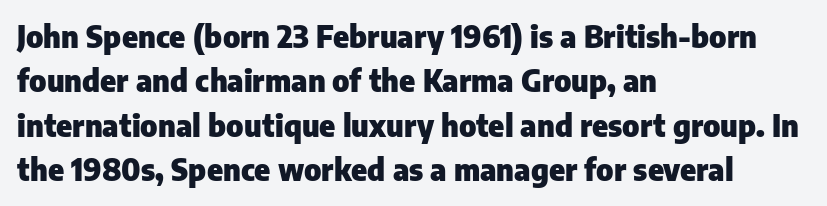
Q: Is the text bold? A: Yes.
Q: Is the text italic (slanted)? A: No, it is upright.
Q: Is the typeface a serif or a sans-serif typeface? A: Sans-serif.
Q: Is the text underlined? A: No.
Q: How is the paragraph aligned? A: Left-aligned.
Q: Is the spacing between letters normal or unusually wide? A: Normal.
Q: Is the spacing between lines tight, normal or loose? A: Normal.
Q: Width (condensed, normal, or wide)? A: Normal.
Q: Stroke contrast? A: Low.
Q: x-height? A: Medium.
Q: Monospaced? A: No.
